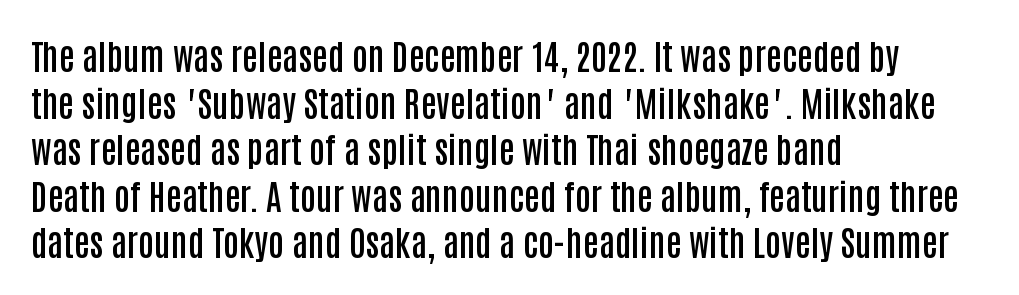
{"serif": "no", "italic": "no", "bold": "semi", "weight": "semibold", "width": "condensed", "stroke_contrast": "low", "x_height": "large", "monospaced": "no", "underline": "no", "align": "left", "line_spacing": "normal", "line_spacing_ratio": 1.33, "letter_spacing": "normal", "letter_spacing_em": 0.0, "glyph_px": 35}
